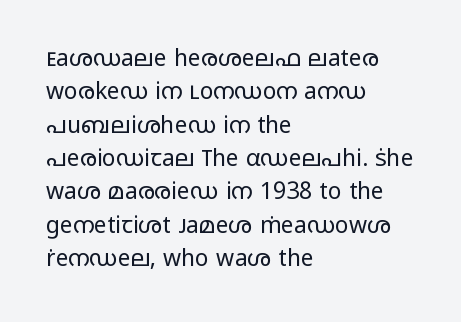
Q: Is the text bold? A: No.
Q: Is the text italic (slanted)? A: No, it is upright.
Q: Is the text underlined? A: No.
Q: How is the paragraph aligned? A: Left-aligned.
Q: Is the spacing between letters normal or unusually wide? A: Normal.
Q: Is the spacing between lines tight, normal or loose? A: Normal.
